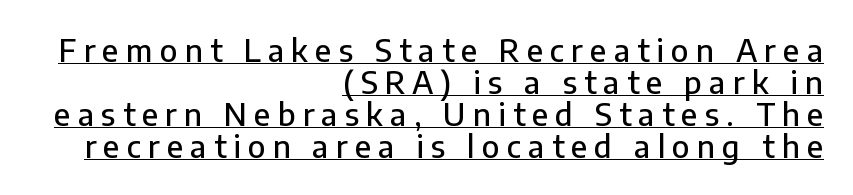
{"serif": "no", "italic": "no", "width": "normal", "stroke_contrast": "low", "x_height": "medium", "monospaced": "no", "underline": "yes", "align": "right", "line_spacing": "tight", "line_spacing_ratio": 1.03, "letter_spacing": "wide", "letter_spacing_em": 0.23, "glyph_px": 31}
